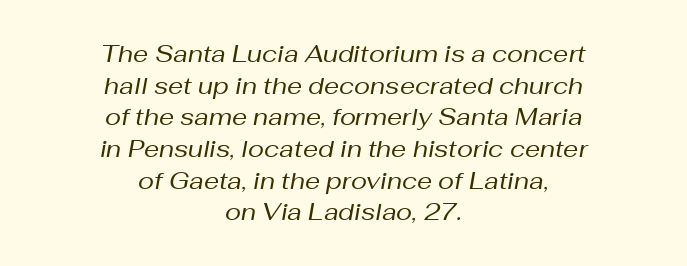
{"italic": "yes", "lean": "right", "slant_degrees": 10, "bold": "no", "underline": "no", "align": "center", "line_spacing": "normal", "line_spacing_ratio": 1.32, "letter_spacing": "normal", "letter_spacing_em": 0.0, "glyph_px": 24}
